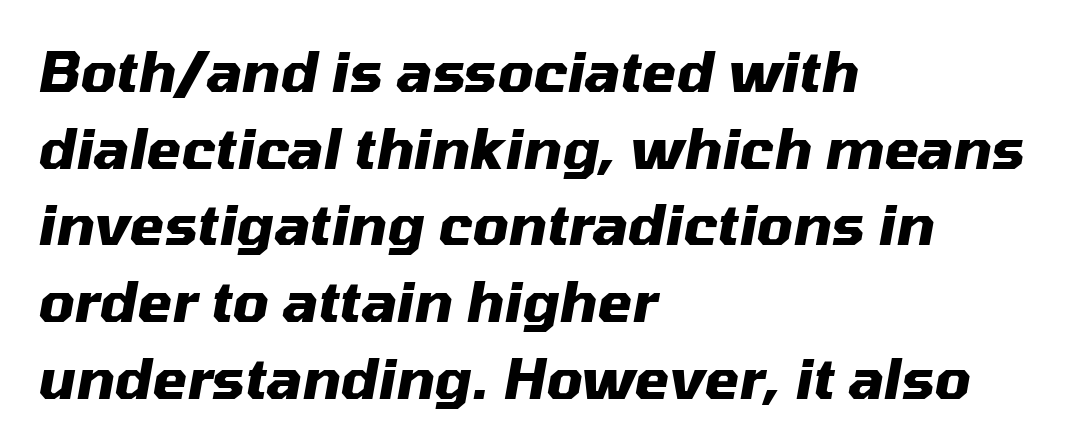
Tall strokes in this sample are angled rather than plumb. Varying glyph widths throughout — classic text-font behaviour. The area under the type is left untouched. Regarding leading, the lines here are spaced in the standard way.
